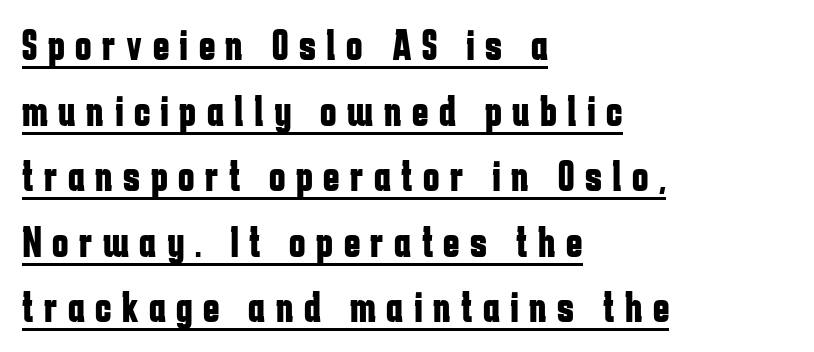
{"serif": "no", "italic": "no", "bold": "yes", "weight": "bold", "width": "condensed", "stroke_contrast": "low", "x_height": "medium", "monospaced": "no", "underline": "yes", "align": "left", "line_spacing": "normal", "line_spacing_ratio": 1.49, "letter_spacing": "wide", "letter_spacing_em": 0.24, "glyph_px": 44}
